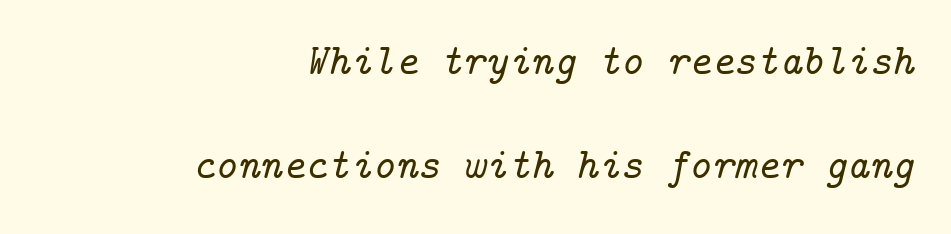
Small tapered or slab feet sit at the stroke ends, so this counts as serif. Glyph-to-glyph distance matches everyday printed text. The passage shown is not underscored anywhere. The lines are spread far apart with generous leading.
